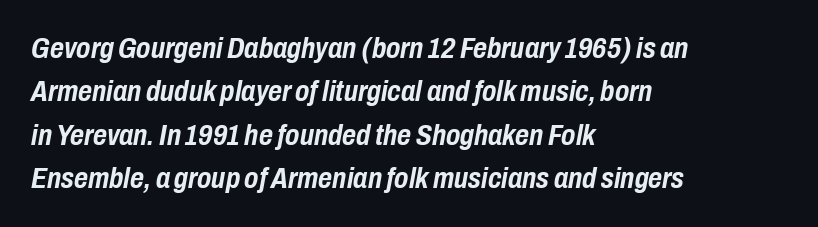
The image shows 30 px semibold, condensed type, italic (leaning right); set left-aligned, normal line spacing (1.45x), normal letter spacing, not underlined; low stroke contrast and a medium x-height.
